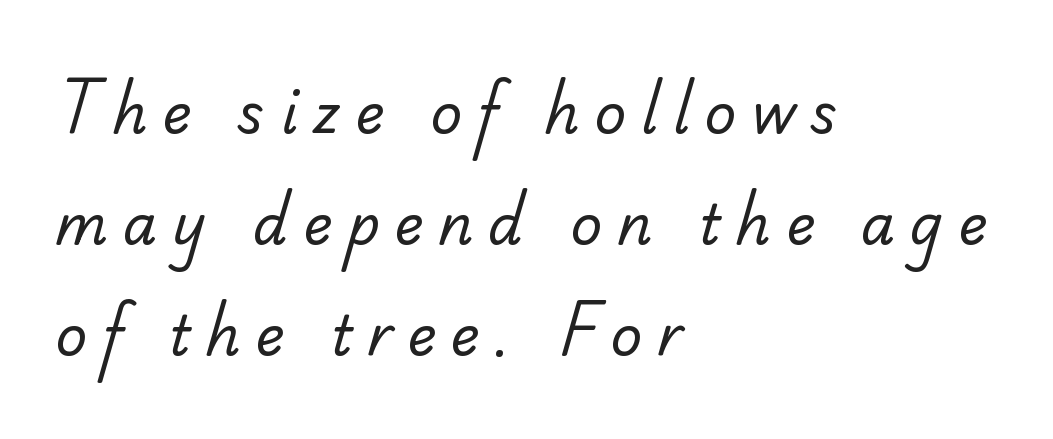
{"serif": "yes", "bold": "no", "weight": "regular", "width": "normal", "stroke_contrast": "low", "x_height": "small", "monospaced": "no", "underline": "no", "align": "left", "line_spacing": "loose", "line_spacing_ratio": 2.02, "letter_spacing": "wide", "letter_spacing_em": 0.27, "glyph_px": 55}
